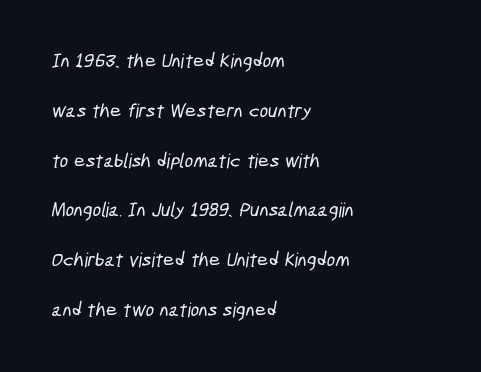
Q: Is the text underlined? A: No.
Q: How is the paragraph aligned? A: Left-aligned.
Q: Is the spacing between letters normal or unusually wide? A: Normal.
Q: Is the spacing between lines tight, normal or loose? A: Loose.
